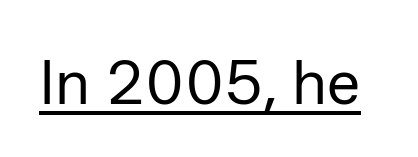
Q: Is the text bold? A: No.
Q: Is the text italic (slanted)? A: No, it is upright.
Q: Is the typeface a serif or a sans-serif typeface? A: Sans-serif.
Q: Is the text underlined? A: Yes.
Q: Is the spacing between letters normal or unusually wide? A: Normal.
Q: Width (condensed, normal, or wide)? A: Normal.
Q: Stroke contrast? A: Low.
Q: x-height? A: Medium.
Q: Monospaced? A: No.
